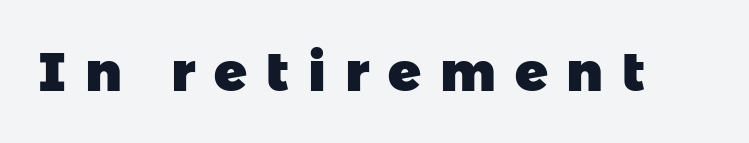
Display-style spreading of the glyphs; the letterfit is very open. Grotesque or geometric, the face here clearly has no serifs. Rule under the text: the space is simply empty. I'd describe the lettering as bold — thick and assertive. Varying glyph widths throughout — classic text-font behaviour.
